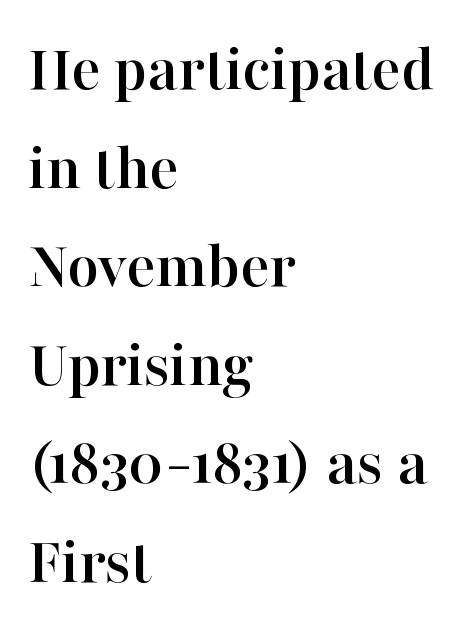
Interline gaps are of average width in this sample. The line texture is even and compact thanks to regular tracking. One-word summary of the alignment: left. The gap between lines stays unmarked.
